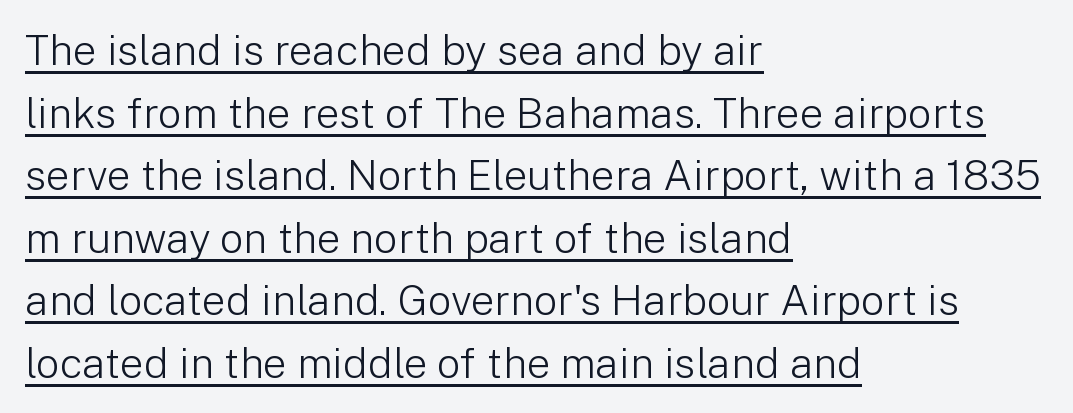
{"serif": "no", "italic": "no", "bold": "no", "weight": "light", "width": "normal", "stroke_contrast": "low", "x_height": "medium", "monospaced": "no", "underline": "yes", "align": "left", "line_spacing": "normal", "line_spacing_ratio": 1.49, "letter_spacing": "normal", "letter_spacing_em": 0.0, "glyph_px": 42}
